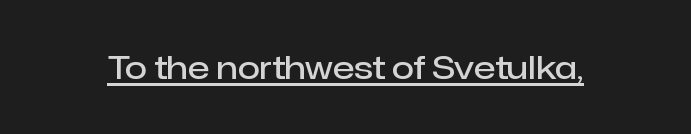
Q: Is the text bold? A: Semi-bold.
Q: Is the text italic (slanted)? A: No, it is upright.
Q: Is the typeface a serif or a sans-serif typeface? A: Sans-serif.
Q: Is the text underlined? A: Yes.
Q: Is the spacing between letters normal or unusually wide? A: Normal.
Q: Width (condensed, normal, or wide)? A: Normal.
Q: Stroke contrast? A: Low.
Q: x-height? A: Medium.
Q: Monospaced? A: No.
